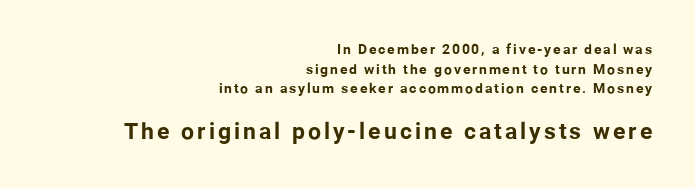
The image shows 23 px bold type, upright; set right-aligned, normal line spacing (1.41x), not underlined; the second (bottom) block is 1.64x larger.
